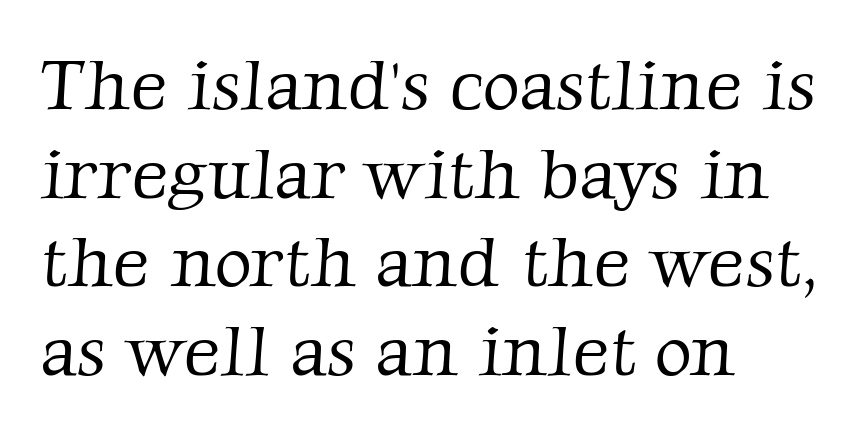
The strokes carry an ordinary text weight at most. Unlike a clean sans, this face finishes its strokes with serifs. Is the letter spacing exaggerated? No — it looks like the ordinary default. The words here are not underlined. In CSS terms this would be text-align: left. You could not count columns in this text — the font is proportionally spaced.
